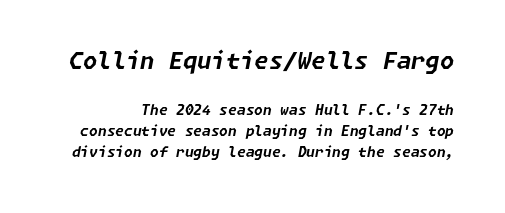
Q: Is the text bold? A: Yes.
Q: Is the text italic (slanted)? A: Yes, it leans right by about 11 degrees.
Q: Is the text underlined? A: No.
Q: Is the spacing between letters normal or unusually wide? A: Normal.
Q: Is the spacing between lines tight, normal or loose? A: Normal.
Q: Which block of text is set in a larger size, the first (top) or the second (bottom)? A: The first (top) one.
